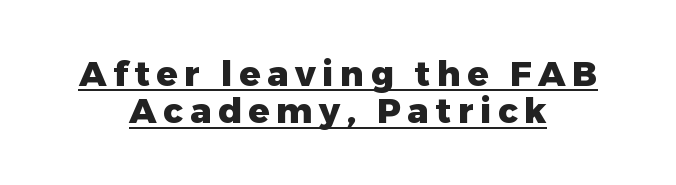
{"serif": "no", "italic": "no", "bold": "yes", "weight": "heavy", "width": "normal", "stroke_contrast": "low", "x_height": "medium", "monospaced": "no", "underline": "yes", "align": "center", "line_spacing": "tight", "line_spacing_ratio": 1.07, "glyph_px": 35}
